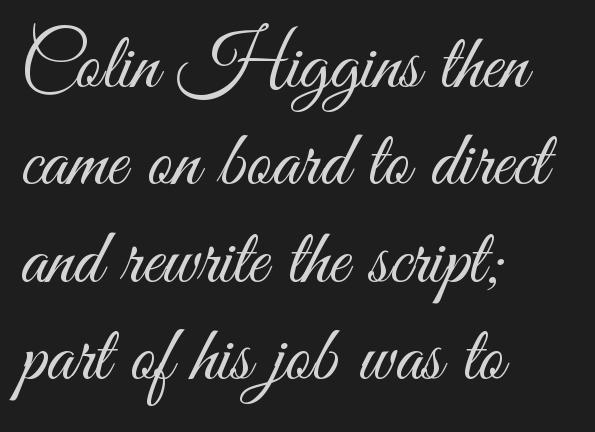
{"serif": "no", "bold": "no", "weight": "light", "width": "condensed", "stroke_contrast": "medium", "x_height": "small", "monospaced": "no", "underline": "no", "align": "left", "line_spacing": "normal", "line_spacing_ratio": 1.25, "letter_spacing": "normal", "letter_spacing_em": 0.0, "glyph_px": 78}
